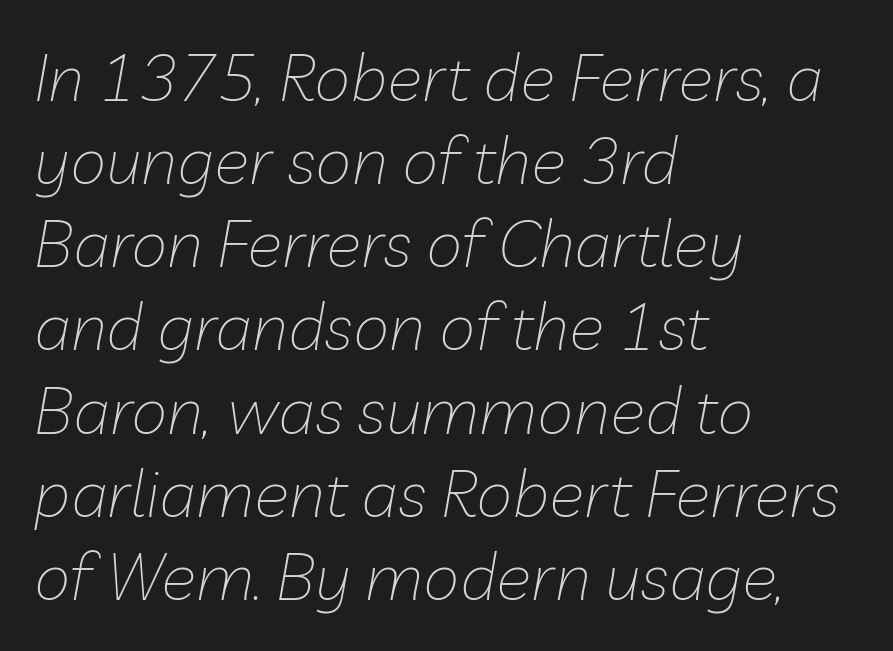
{"italic": "yes", "lean": "right", "slant_degrees": 10, "bold": "no", "weight": "thin", "width": "normal", "stroke_contrast": "low", "x_height": "medium", "monospaced": "no", "underline": "no", "align": "left", "line_spacing": "normal", "line_spacing_ratio": 1.26, "letter_spacing": "normal", "letter_spacing_em": 0.0, "glyph_px": 66}
